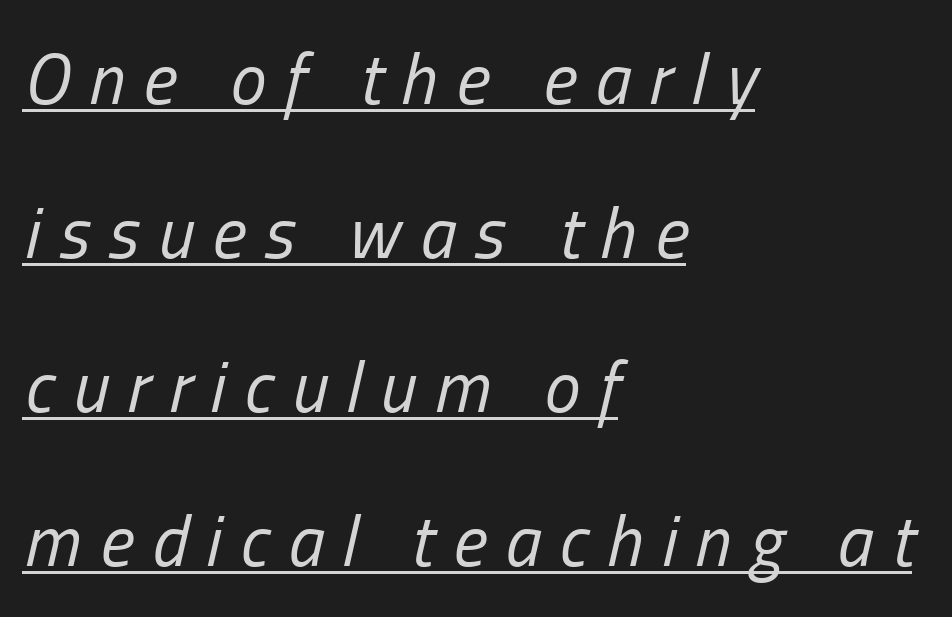
Words appear elongated and porous because spacing is wide. The block of text is sparse from top to bottom, with ample space between rows. These characters rest on top of a visible drawn line. Slanted lettering throughout. Stroke thickness stays within the range of a standard reading face or lighter.
